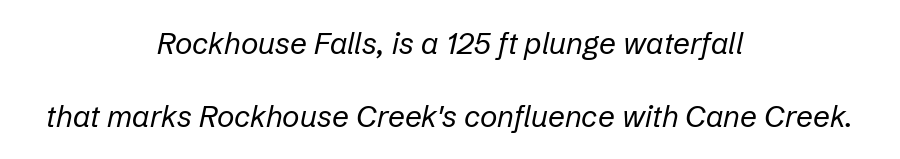
Q: Is the text bold? A: No.
Q: Is the text italic (slanted)? A: Yes, it leans right by about 12 degrees.
Q: Is the text underlined? A: No.
Q: How is the paragraph aligned? A: Centered.
Q: Is the spacing between letters normal or unusually wide? A: Normal.
Q: Is the spacing between lines tight, normal or loose? A: Loose.
Q: Width (condensed, normal, or wide)? A: Normal.
Q: Stroke contrast? A: Low.
Q: x-height? A: Medium.
Q: Monospaced? A: No.
